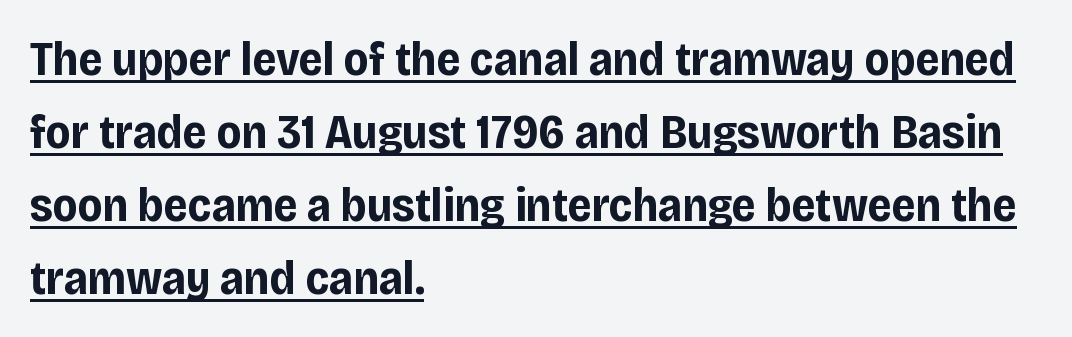
Q: Is the text bold? A: Yes.
Q: Is the text italic (slanted)? A: No, it is upright.
Q: Is the typeface a serif or a sans-serif typeface? A: Sans-serif.
Q: Is the text underlined? A: Yes.
Q: How is the paragraph aligned? A: Left-aligned.
Q: Is the spacing between letters normal or unusually wide? A: Normal.
Q: Is the spacing between lines tight, normal or loose? A: Normal.
Q: Width (condensed, normal, or wide)? A: Condensed.
Q: Stroke contrast? A: Low.
Q: x-height? A: Large.
Q: Monospaced? A: No.
